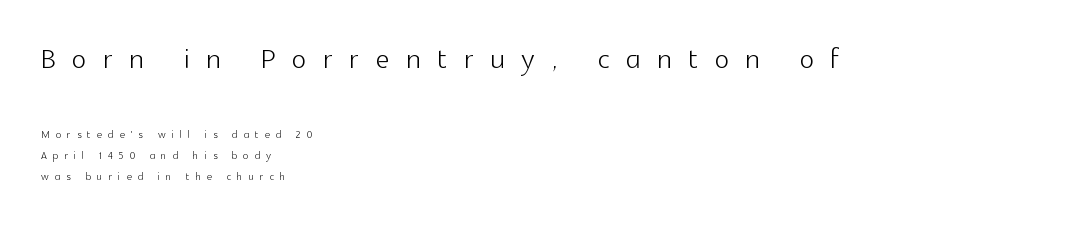
The tracking reads as deliberately expanded to a designer's eye. Check where the strokes stop: nothing finishes them off — pure sans. Ink coverage per letter is moderate at most. Teacher's note: observe the even left margin — that is flush-left alignment. Looks like regular typesetting: each glyph gets only the width it needs.
